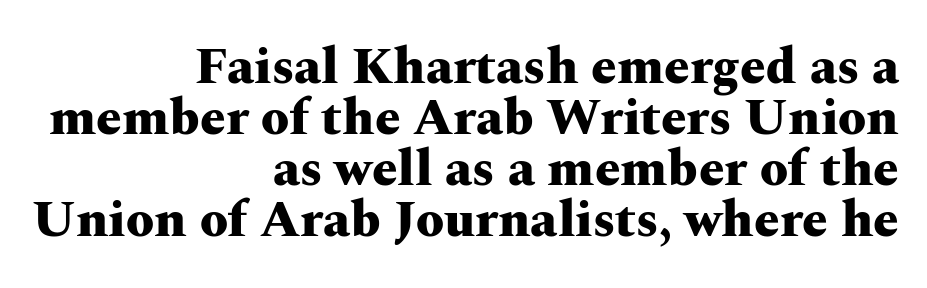
The image shows 51 px heavy, wide serif type, upright; set right-aligned, tight line spacing (1.0x), normal letter spacing, not underlined; medium stroke contrast and a medium x-height.
